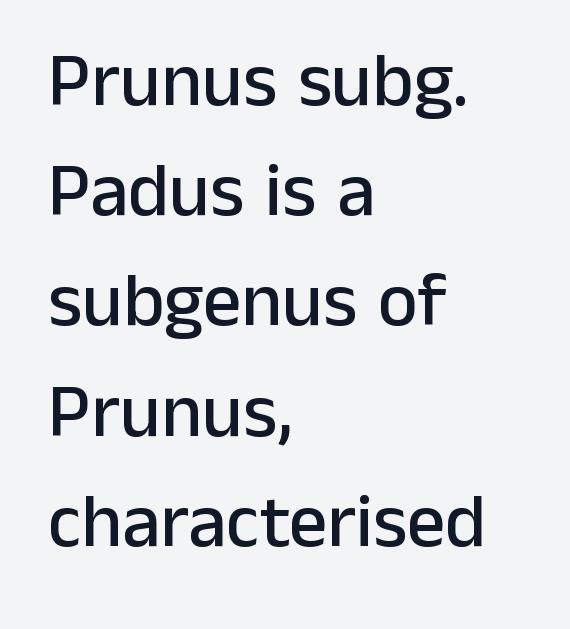
Q: Is the text italic (slanted)? A: No, it is upright.
Q: Is the typeface a serif or a sans-serif typeface? A: Sans-serif.
Q: Is the text underlined? A: No.
Q: How is the paragraph aligned? A: Left-aligned.
Q: Is the spacing between letters normal or unusually wide? A: Normal.
Q: Is the spacing between lines tight, normal or loose? A: Normal.
Q: Width (condensed, normal, or wide)? A: Normal.
Q: Stroke contrast? A: Low.
Q: x-height? A: Medium.
Q: Monospaced? A: No.
